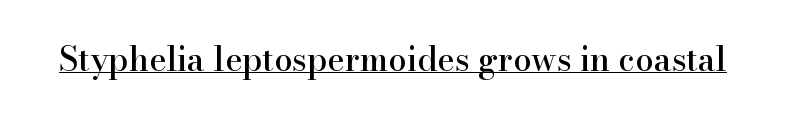
The image shows 33 px serif type, upright; set normal letter spacing, underlined; high stroke contrast and a small x-height.
